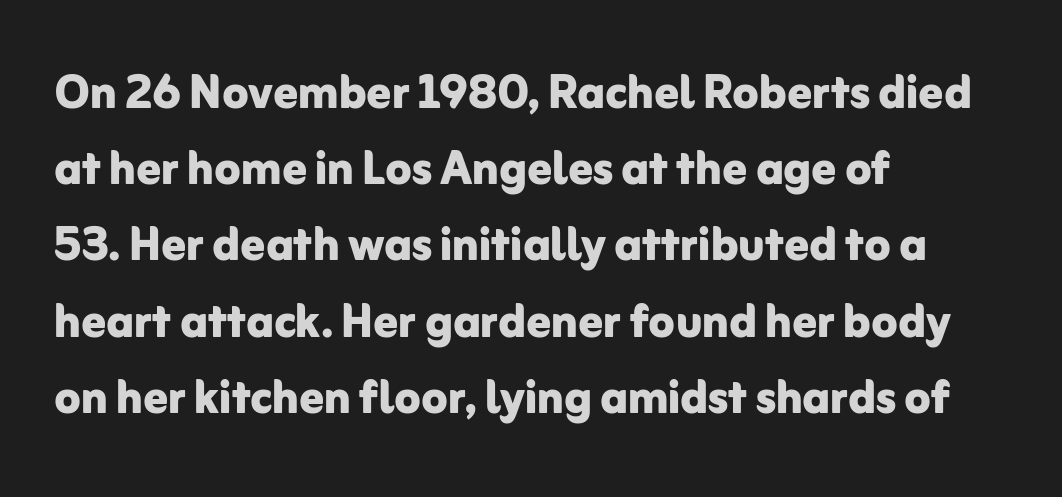
{"serif": "no", "italic": "no", "bold": "yes", "weight": "bold", "width": "normal", "stroke_contrast": "low", "x_height": "medium", "monospaced": "no", "underline": "no", "align": "left", "line_spacing": "normal", "line_spacing_ratio": 1.27, "letter_spacing": "normal", "letter_spacing_em": 0.0, "glyph_px": 60}
